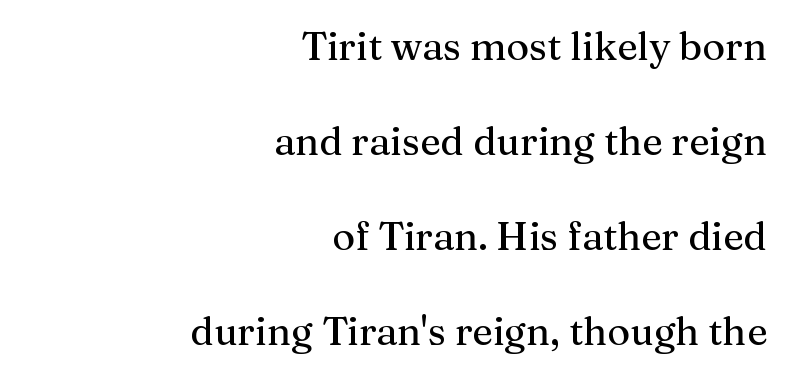
Q: Is the text italic (slanted)? A: No, it is upright.
Q: Is the typeface a serif or a sans-serif typeface? A: Serif.
Q: Is the text underlined? A: No.
Q: How is the paragraph aligned? A: Right-aligned.
Q: Is the spacing between letters normal or unusually wide? A: Normal.
Q: Is the spacing between lines tight, normal or loose? A: Loose.
Q: Width (condensed, normal, or wide)? A: Normal.
Q: Stroke contrast? A: Medium.
Q: x-height? A: Medium.
Q: Monospaced? A: No.
